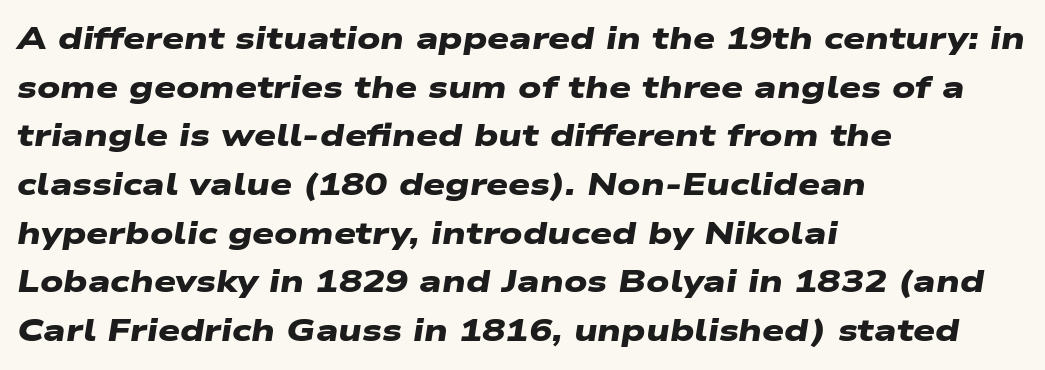
Q: Is the text bold? A: Yes.
Q: Is the typeface a serif or a sans-serif typeface? A: Sans-serif.
Q: Is the text underlined? A: No.
Q: How is the paragraph aligned? A: Left-aligned.
Q: Is the spacing between letters normal or unusually wide? A: Normal.
Q: Is the spacing between lines tight, normal or loose? A: Normal.
Q: Width (condensed, normal, or wide)? A: Wide.
Q: Stroke contrast? A: Low.
Q: x-height? A: Medium.
Q: Monospaced? A: No.
